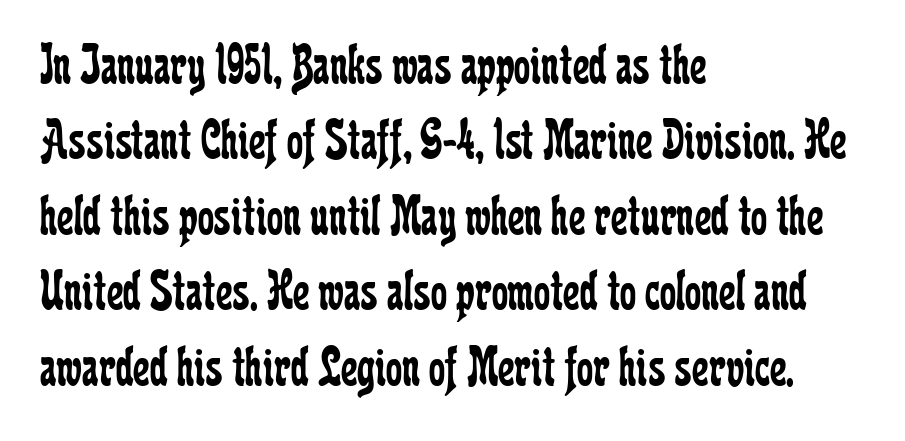
These lines are rendered in a variable-pitch font. You could call the tracking neutral — neither tight nor loose. Is there any slant? The stems are plumb. This sample keeps an unexceptional amount of space between lines. Caption: multi-line text, flush left, ragged right.
